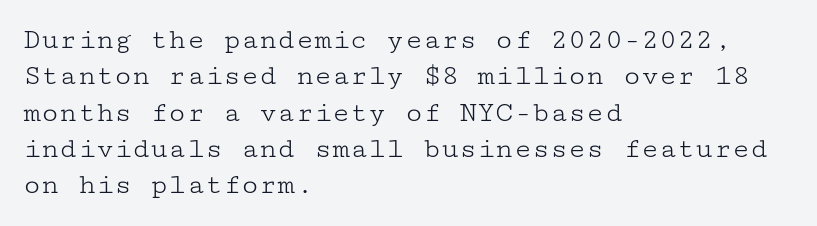
Q: Is the text bold? A: No.
Q: Is the text italic (slanted)? A: No, it is upright.
Q: Is the typeface a serif or a sans-serif typeface? A: Serif.
Q: Is the text underlined? A: No.
Q: How is the paragraph aligned? A: Left-aligned.
Q: Is the spacing between letters normal or unusually wide? A: Normal.
Q: Width (condensed, normal, or wide)? A: Wide.
Q: Stroke contrast? A: Low.
Q: x-height? A: Medium.
